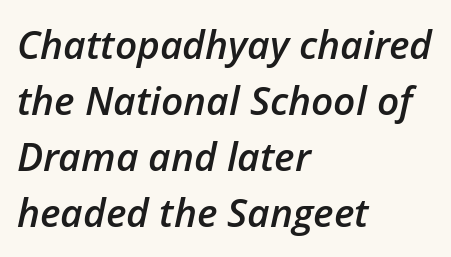
These words are printed semibold, heavier than regular yet not bold. Nothing unusual about the tracking: characters are spaced as the font intends. These lines are rendered in a variable-pitch font. Regarding leading, the lines here are spaced in the standard way.
